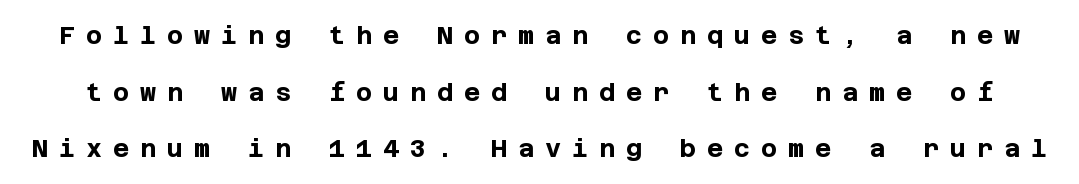
The image shows 25 px bold type, upright; set loose line spacing (2.27x), unusually wide letter spacing (+0.43 em), not underlined.
